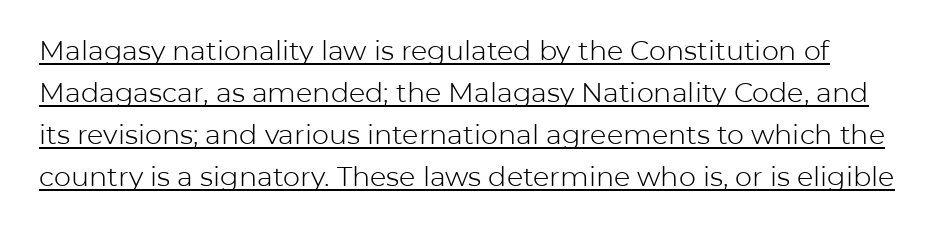
The image shows 27 px text type, upright; set normal line spacing (1.56x), normal letter spacing, underlined.
